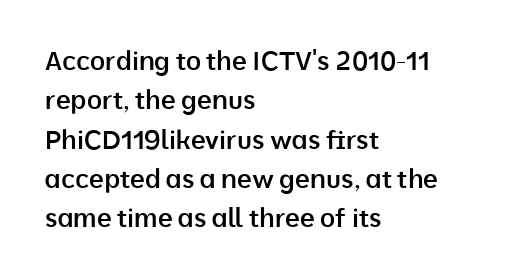
Layout note: lines flush left. The rendering uses a moderate line-height, typical for paragraphs. The typography opts for an upright posture over an oblique one. Weight check: semibold — heavier than regular, not quite bold. The area under the type is left untouched.
